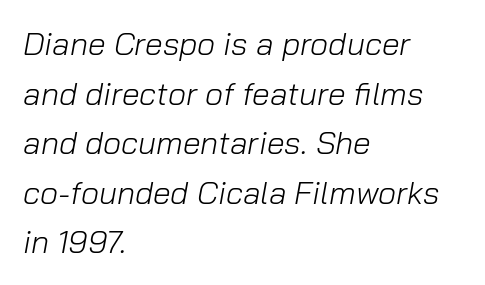
{"italic": "yes", "lean": "right", "slant_degrees": 10, "bold": "no", "weight": "light", "width": "normal", "stroke_contrast": "low", "x_height": "medium", "monospaced": "no", "underline": "no", "align": "left", "line_spacing": "normal", "line_spacing_ratio": 1.55, "letter_spacing": "normal", "letter_spacing_em": 0.0, "glyph_px": 32}
